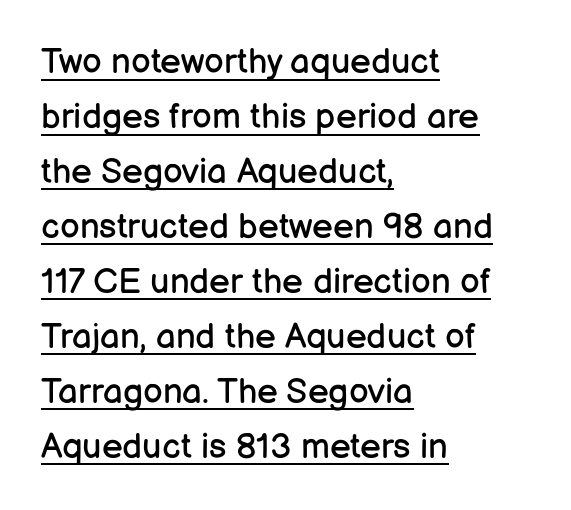
{"serif": "no", "italic": "no", "bold": "no", "weight": "regular", "width": "normal", "stroke_contrast": "low", "x_height": "medium", "monospaced": "no", "underline": "yes", "align": "left", "line_spacing": "normal", "line_spacing_ratio": 1.57, "letter_spacing": "normal", "letter_spacing_em": 0.0, "glyph_px": 35}
